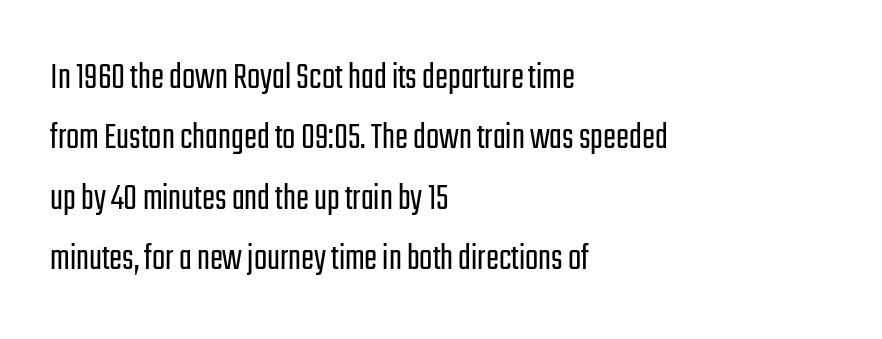
{"serif": "no", "italic": "no", "bold": "no", "weight": "light", "width": "condensed", "stroke_contrast": "low", "x_height": "medium", "monospaced": "no", "underline": "no", "align": "left", "line_spacing": "normal", "line_spacing_ratio": 1.55, "letter_spacing": "normal", "letter_spacing_em": 0.0, "glyph_px": 39}
